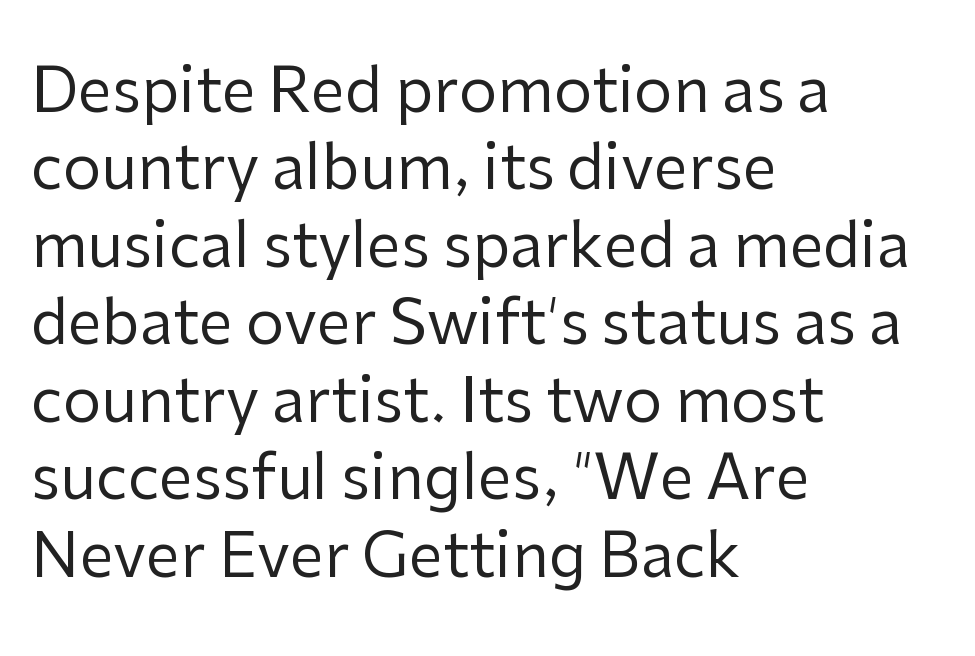
Q: Is the text bold? A: No.
Q: Is the text italic (slanted)? A: No, it is upright.
Q: Is the typeface a serif or a sans-serif typeface? A: Sans-serif.
Q: Is the text underlined? A: No.
Q: How is the paragraph aligned? A: Left-aligned.
Q: Is the spacing between letters normal or unusually wide? A: Normal.
Q: Is the spacing between lines tight, normal or loose? A: Normal.
Q: Width (condensed, normal, or wide)? A: Normal.
Q: Stroke contrast? A: Low.
Q: x-height? A: Medium.
Q: Monospaced? A: No.
